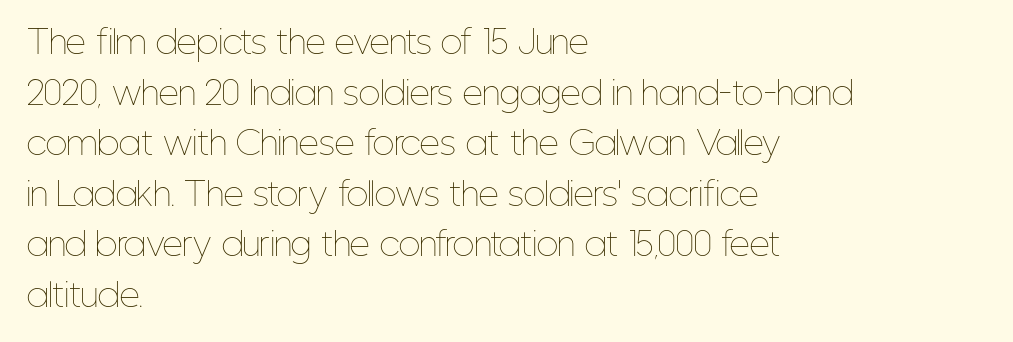
The image shows 32 px thin, condensed type, upright; set left-aligned, normal line spacing (1.58x), normal letter spacing, not underlined; low stroke contrast and a medium x-height.
